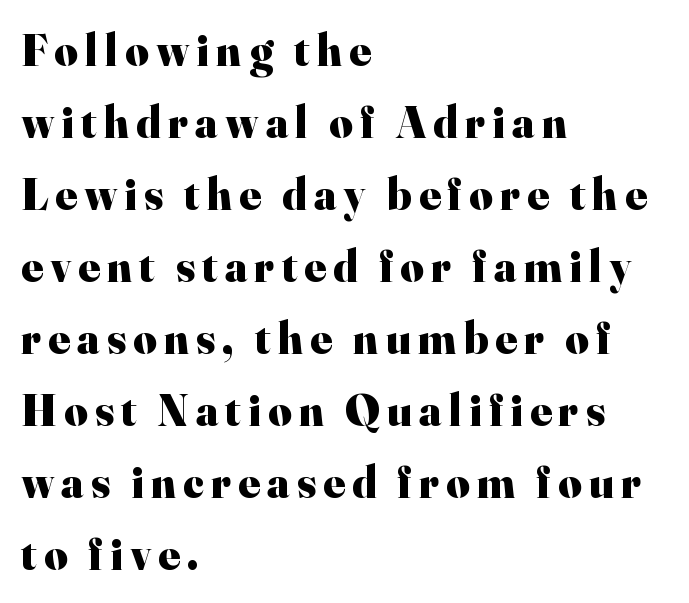
A typesetter would call this proportional, since set widths differ per character. Characters remain perfectly vertical along every line. Has an underline been added? It has not. This rendering uses left alignment, leaving the right contour irregular. Thick stems and heavy bowls — unmistakably bold. Font category for this specimen: serif.
